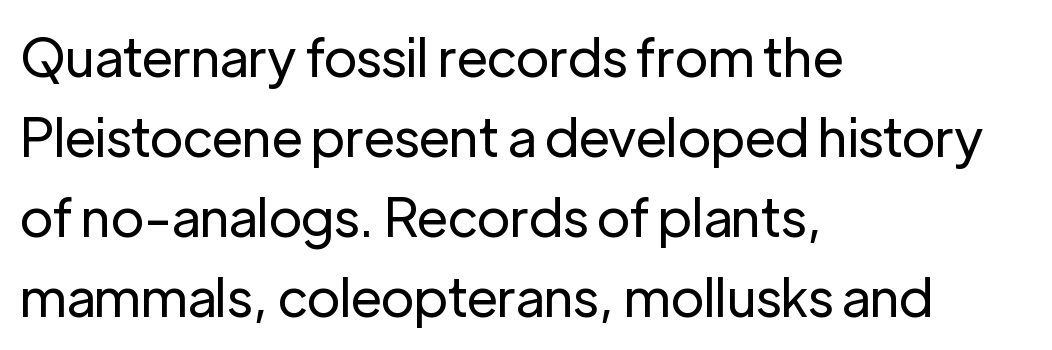
{"serif": "no", "italic": "no", "bold": "no", "weight": "regular", "width": "normal", "stroke_contrast": "low", "x_height": "medium", "monospaced": "no", "underline": "no", "align": "left", "line_spacing": "normal", "line_spacing_ratio": 1.51, "letter_spacing": "normal", "letter_spacing_em": 0.0, "glyph_px": 53}
